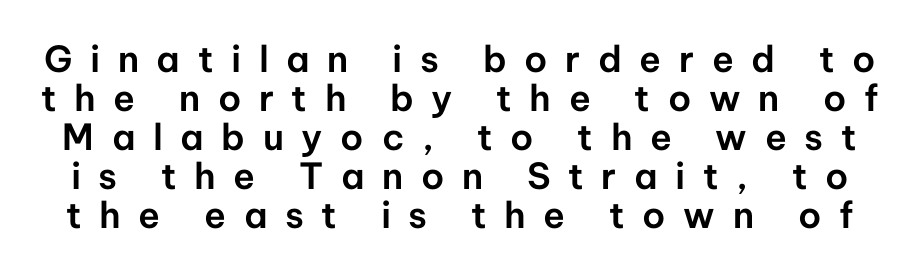
{"serif": "no", "italic": "no", "width": "normal", "stroke_contrast": "low", "x_height": "medium", "monospaced": "no", "underline": "no", "line_spacing": "tight", "line_spacing_ratio": 1.08, "letter_spacing": "wide", "letter_spacing_em": 0.49, "glyph_px": 36}
